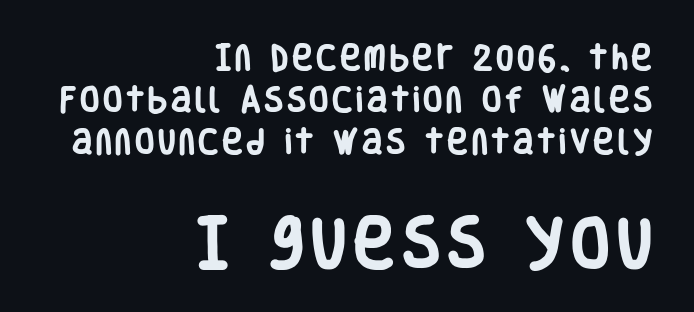
The image shows 56 px heavy, condensed sans-serif type, upright; set right-aligned, normal line spacing (1.5x), not underlined; the second (bottom) block is 2.0x larger; low stroke contrast and a large x-height.
